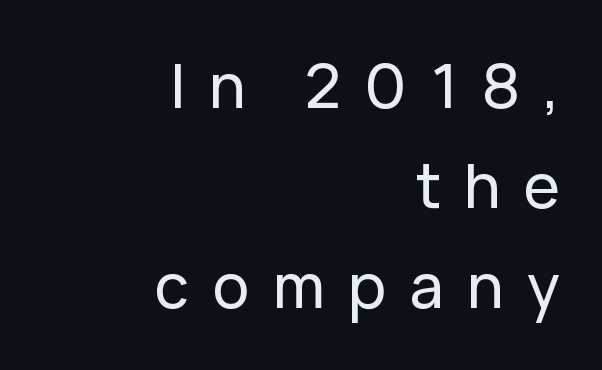
{"serif": "no", "italic": "no", "width": "normal", "stroke_contrast": "low", "x_height": "medium", "monospaced": "no", "underline": "no", "align": "right", "line_spacing": "normal", "line_spacing_ratio": 1.64, "letter_spacing": "wide", "letter_spacing_em": 0.38, "glyph_px": 61}
